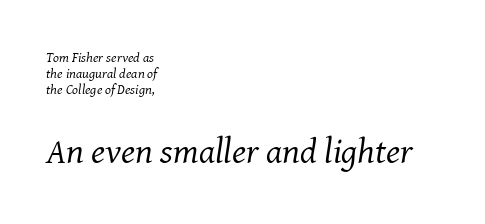
{"serif": "yes", "italic": "yes", "lean": "right", "slant_degrees": 8, "bold": "no", "weight": "regular", "width": "normal", "stroke_contrast": "medium", "x_height": "medium", "monospaced": "no", "underline": "no", "align": "left", "line_spacing": "tight", "line_spacing_ratio": 1.15, "letter_spacing": "normal", "letter_spacing_em": 0.0, "larger_block": "second", "size_ratio": 2.57, "glyph_px": 36}
